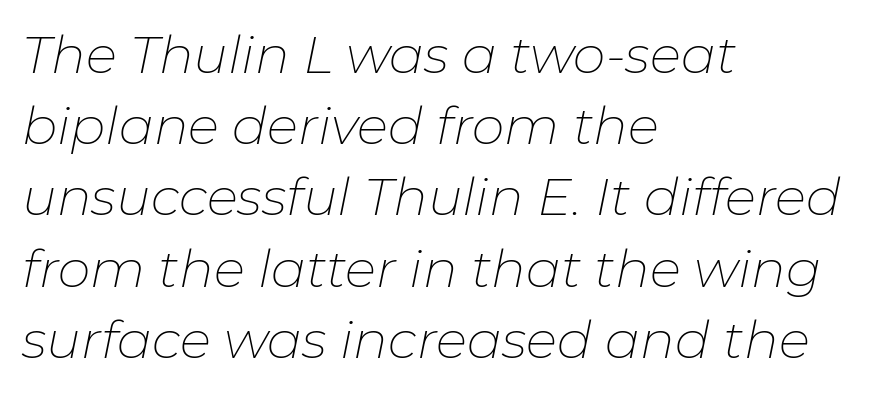
Q: Is the text bold? A: No.
Q: Is the text italic (slanted)? A: Yes, it leans right by about 11 degrees.
Q: Is the text underlined? A: No.
Q: How is the paragraph aligned? A: Left-aligned.
Q: Is the spacing between letters normal or unusually wide? A: Normal.
Q: Is the spacing between lines tight, normal or loose? A: Normal.
Q: Width (condensed, normal, or wide)? A: Normal.
Q: Stroke contrast? A: Low.
Q: x-height? A: Medium.
Q: Monospaced? A: No.
